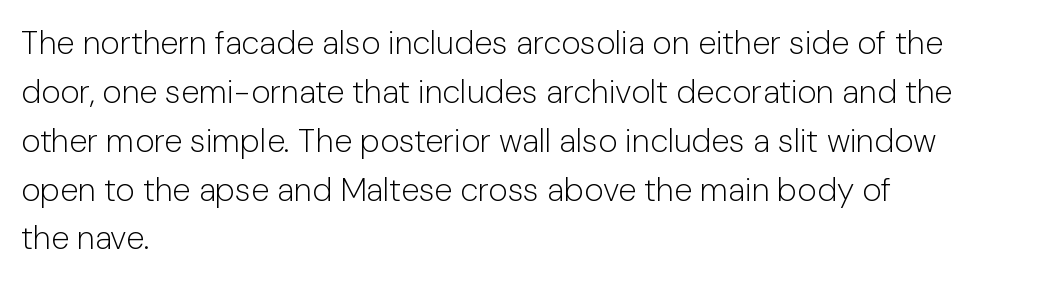
This sample is left-justified, so line endings fall wherever the words run out. Each stroke keeps to a modest, everyday thickness or less. Any mark beneath the type? The region is blank. You could not count columns in this text — the font is proportionally spaced.
